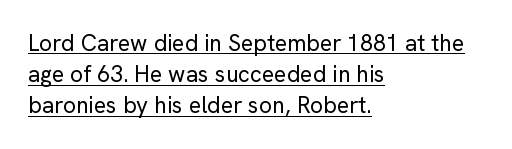
Horizontally, the lines are justified to the leading edge only. A typesetter would mark this as roman, not italic. Students, note that the glyphs here touch the page at normal intervals. This sample keeps an unexceptional amount of space between lines. Weight: regular or lighter.
